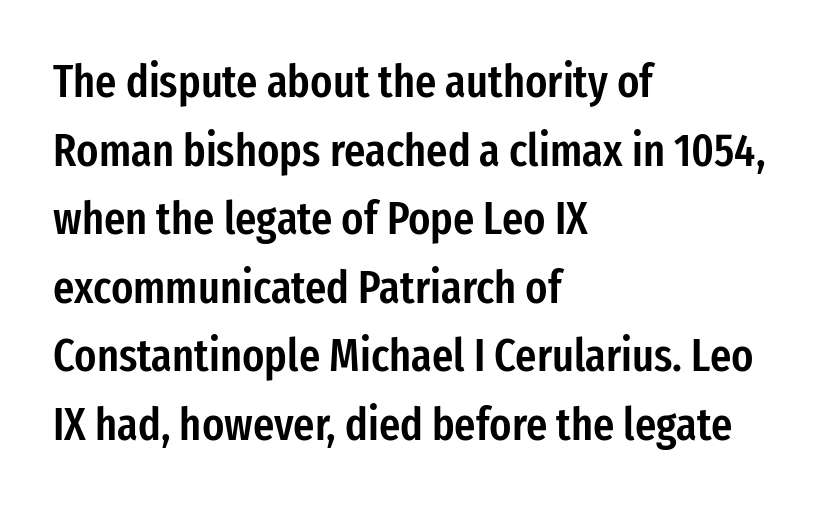
Q: Is the text bold? A: Semi-bold.
Q: Is the text italic (slanted)? A: No, it is upright.
Q: Is the typeface a serif or a sans-serif typeface? A: Sans-serif.
Q: Is the text underlined? A: No.
Q: How is the paragraph aligned? A: Left-aligned.
Q: Is the spacing between letters normal or unusually wide? A: Normal.
Q: Is the spacing between lines tight, normal or loose? A: Normal.
Q: Width (condensed, normal, or wide)? A: Condensed.
Q: Stroke contrast? A: Low.
Q: x-height? A: Medium.
Q: Monospaced? A: No.
